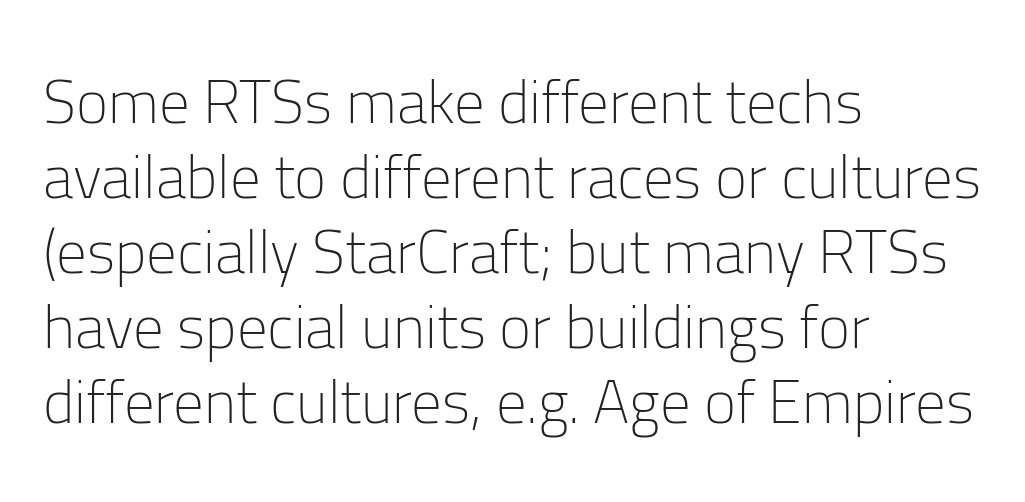
Rule under the text: the space is simply empty. The ragged edge is on the right, which tells us the setting is flush left. What kind of face is this? One without serifs — a sans. Weight: in the light-to-regular range. A typesetter would call this proportional, since set widths differ per character.
